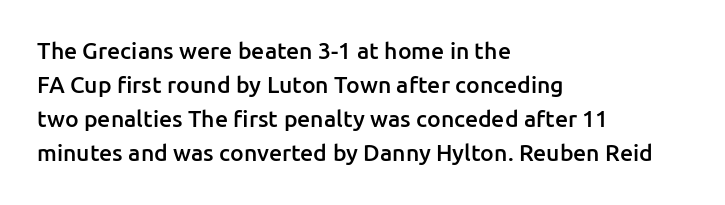
The image shows 23 px text type, upright; set left-aligned, normal line spacing (1.48x), normal letter spacing, not underlined.
